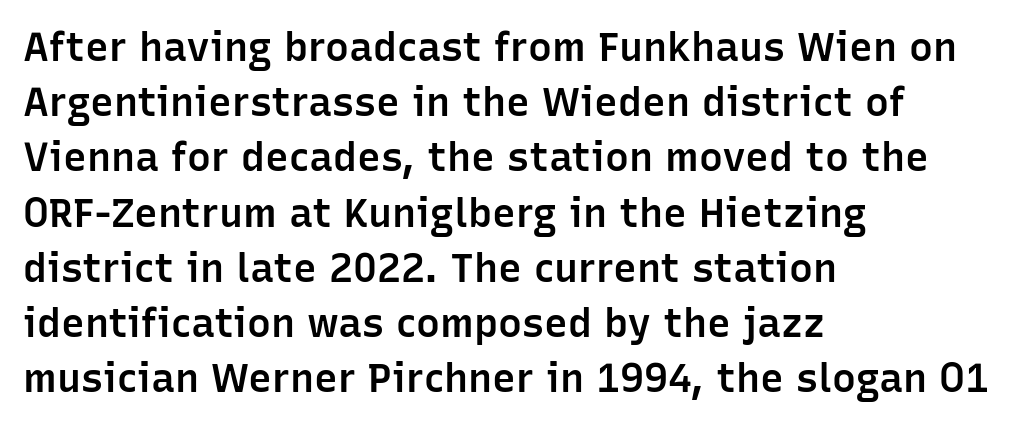
The paragraph has a hard left edge and a soft right edge. Set as a demibold, roughly 600 on the weight scale. You can tell it's not italic because the verticals are truly vertical. Each word holds together tightly as a unit, with standard inter-letter gaps.
